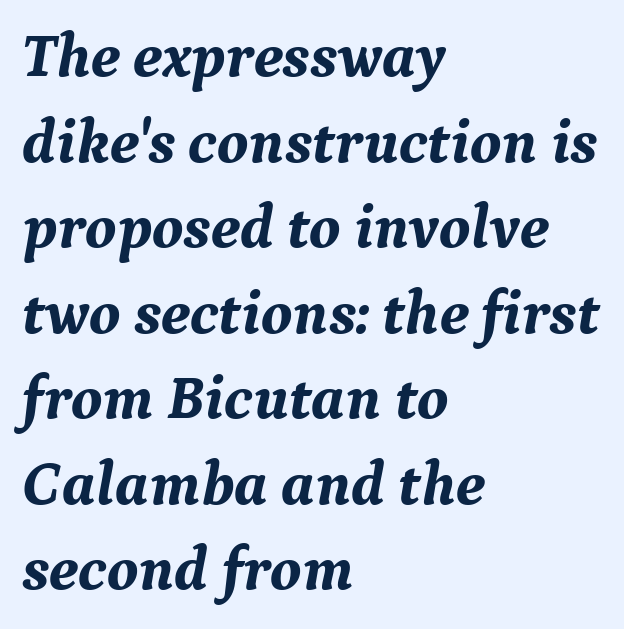
These lines stack with their left ends in a neat column. Reading down the column, the eye jumps a familiar distance to each next line. This rendering leaves character spacing at its baseline value. Little horizontal feet cap the strokes, marking this as serif type. Proportional: the letters do not fall into vertical columns.
